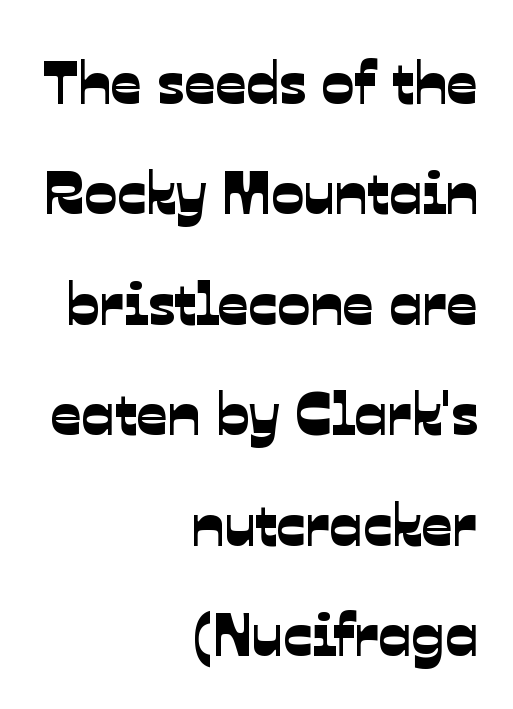
The passage shown is typed in a proportional face where columns would drift. The foot of each line stays bare and open. This is sans-serif lettering, the kind often seen on screens and signage. In CSS terms this would be text-align: right. Words appear dense and cohesive because spacing is normal.
